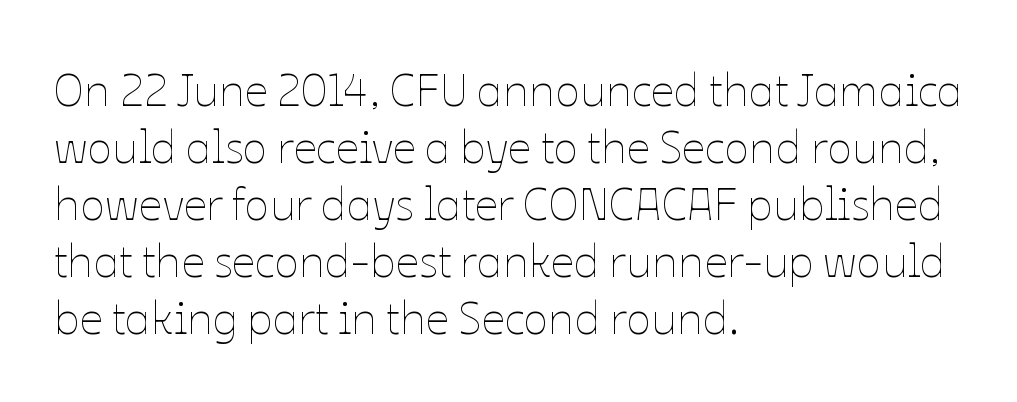
A typesetter would call this proportional, since set widths differ per character. Which margin do the lines hug? The left one — the right edge is uneven. Compared with typical body copy, the letter spacing here is the same. The specimen reads as upright at a glance. Is this a heavy cut? Hardly; it is regular or lighter.
